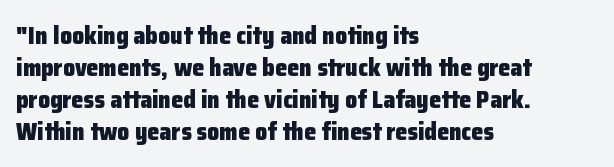
The image shows 24 px bold type, upright; set left-aligned, normal line spacing (1.33x), normal letter spacing, not underlined.
